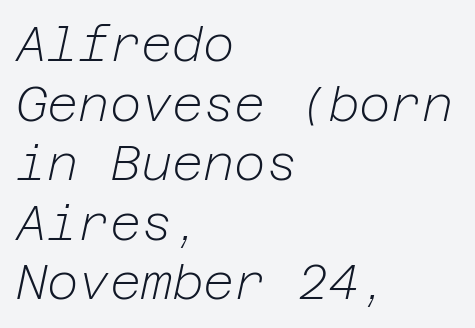
The image shows 48 px light type, italic (leaning right); set left-aligned, line spacing 1.24x, normal letter spacing, not underlined; low stroke contrast and a medium x-height.
